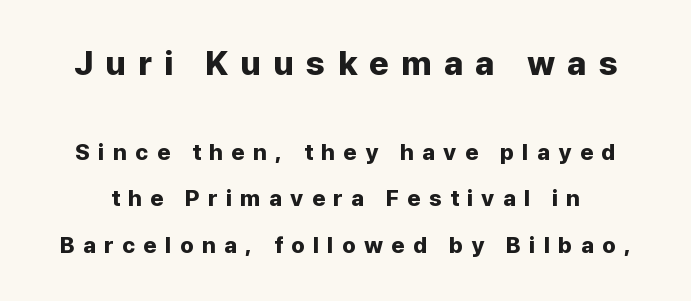
Q: Is the text bold? A: Yes.
Q: Is the text italic (slanted)? A: No, it is upright.
Q: Is the typeface a serif or a sans-serif typeface? A: Sans-serif.
Q: Is the text underlined? A: No.
Q: Is the spacing between letters normal or unusually wide? A: Unusually wide.
Q: Is the spacing between lines tight, normal or loose? A: Loose.
Q: Which block of text is set in a larger size, the first (top) or the second (bottom)? A: The first (top) one.
Q: Width (condensed, normal, or wide)? A: Normal.
Q: Stroke contrast? A: Low.
Q: x-height? A: Medium.
Q: Monospaced? A: No.
